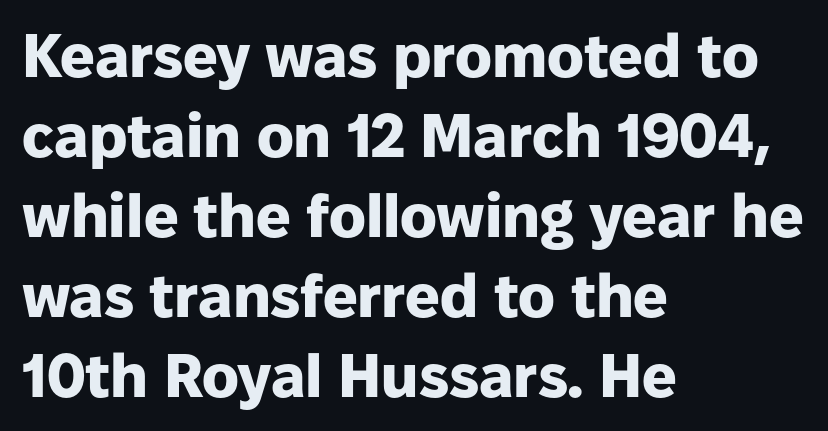
The vertical gap from one line to the next is medium. The characters look thick and weighty, a clear bold. The gaps between neighbouring characters are ordinary and unremarkable. Vertical strokes here are truly vertical. Spacing verdict: proportional, widths tailored to each character. The glyphs are unaccompanied by any horizontal stroke below them.
